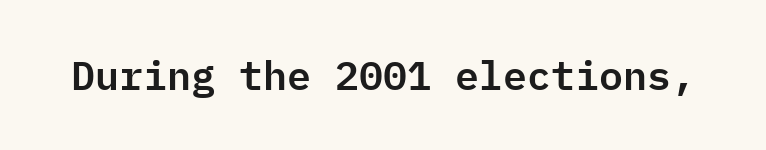
Each letter, wide or thin by design, is forced into the same width here. Bare-footed words on every line. Ascenders rise straight up at ninety degrees. The tracking reads as untouched default to a designer's eye. Serif or sans? Sans — the stroke terminals are bare.
